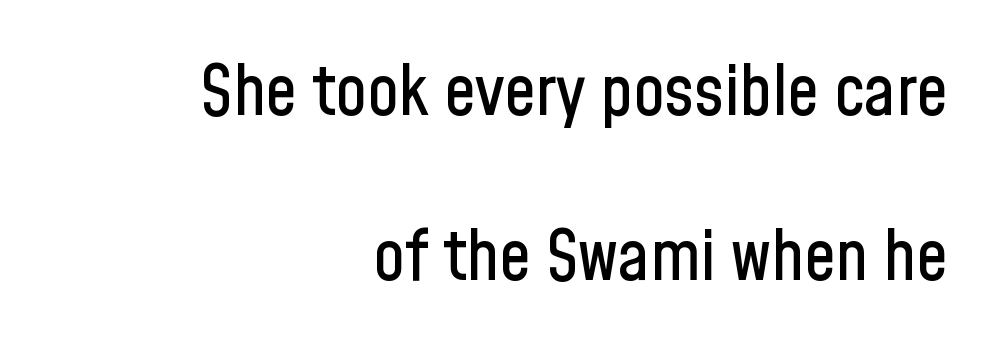
The image shows 70 px condensed sans-serif type, upright; set right-aligned, loose line spacing (2.36x), normal letter spacing, not underlined; low stroke contrast and a medium x-height.
